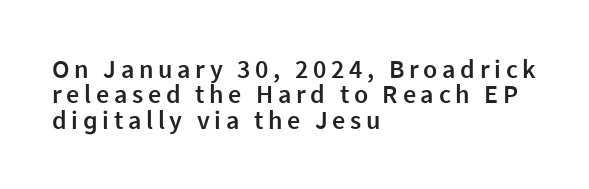
{"italic": "no", "bold": "semi", "underline": "no", "align": "left", "line_spacing": "tight", "line_spacing_ratio": 0.98, "glyph_px": 26}
